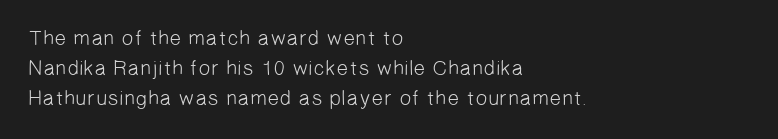
Has an underline been added? It has not. The face looks like a standard text weight, possibly lighter. The designer left line spacing at the default. Letter spacing: default.
